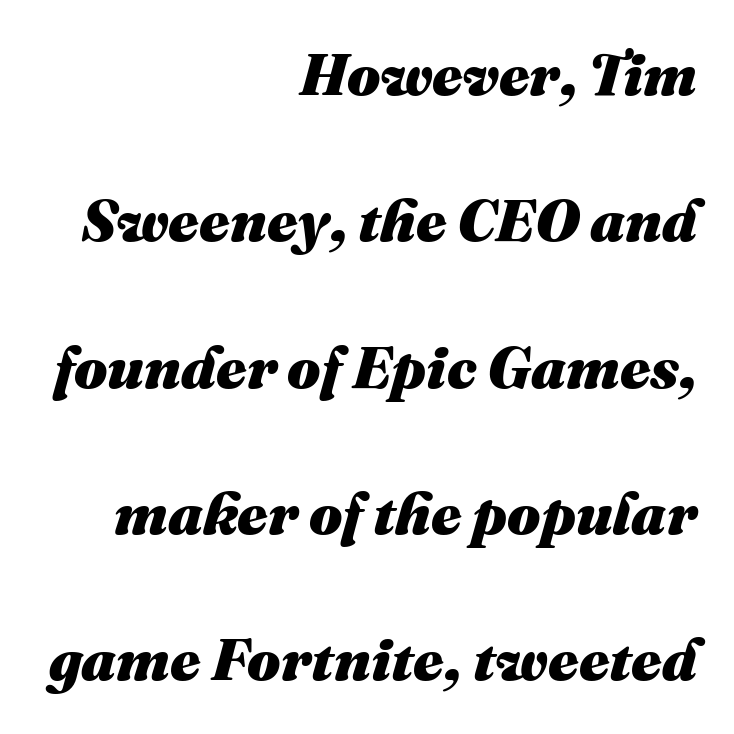
{"italic": "yes", "lean": "right", "slant_degrees": 16, "bold": "yes", "weight": "heavy", "width": "normal", "stroke_contrast": "medium", "x_height": "medium", "monospaced": "no", "underline": "no", "align": "right", "line_spacing": "loose", "line_spacing_ratio": 2.48, "letter_spacing": "normal", "letter_spacing_em": 0.0, "glyph_px": 59}
